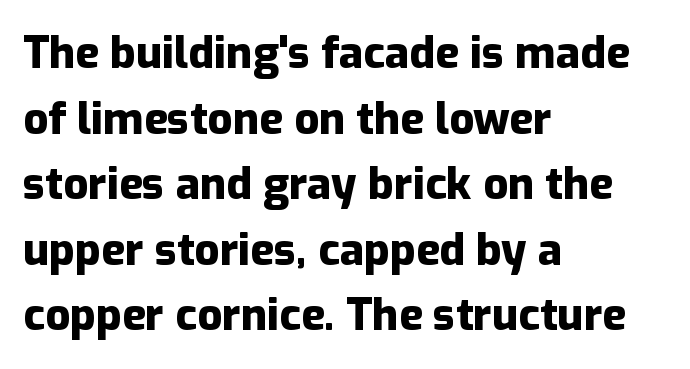
{"serif": "no", "italic": "no", "bold": "yes", "weight": "heavy", "width": "normal", "stroke_contrast": "low", "x_height": "medium", "monospaced": "no", "underline": "no", "align": "left", "line_spacing": "normal", "line_spacing_ratio": 1.49, "letter_spacing": "normal", "letter_spacing_em": 0.0, "glyph_px": 44}
